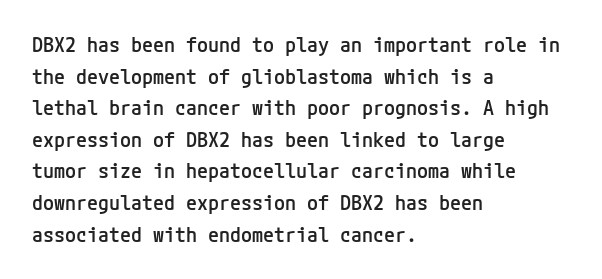
The block of text has a typical density, with ordinary space between rows. Nobody drew a line under any word here. Stroke thickness is moderately raised; the sample reads as semibold. The typography opts for an upright posture over an oblique one. Words appear dense and cohesive because spacing is normal. Where is the straight margin? On the left.
